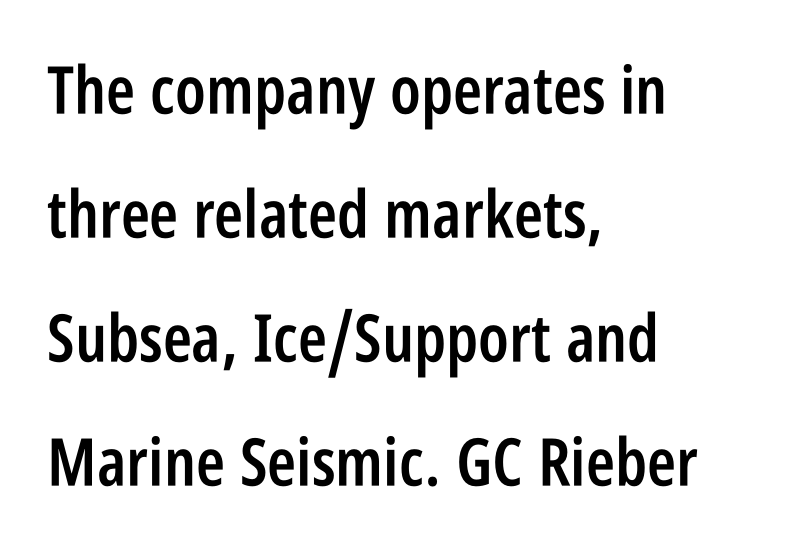
{"serif": "no", "italic": "no", "bold": "semi", "weight": "semibold", "width": "condensed", "stroke_contrast": "low", "x_height": "large", "monospaced": "no", "underline": "no", "align": "left", "line_spacing_ratio": 1.88, "letter_spacing": "normal", "letter_spacing_em": 0.0, "glyph_px": 66}
